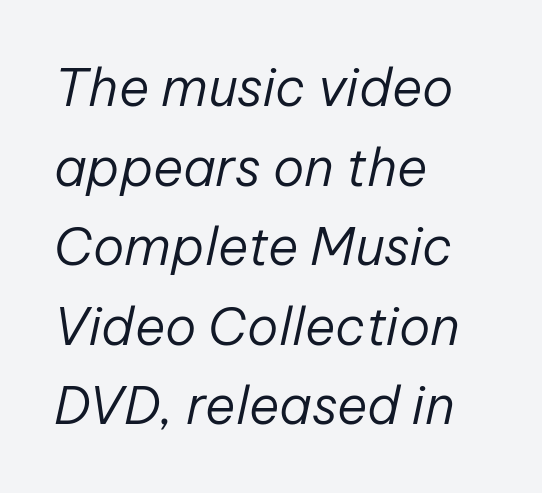
Q: Is the text bold? A: No.
Q: Is the text italic (slanted)? A: Yes, it leans right by about 12 degrees.
Q: Is the text underlined? A: No.
Q: How is the paragraph aligned? A: Left-aligned.
Q: Is the spacing between letters normal or unusually wide? A: Normal.
Q: Is the spacing between lines tight, normal or loose? A: Normal.
Q: Width (condensed, normal, or wide)? A: Normal.
Q: Stroke contrast? A: Low.
Q: x-height? A: Medium.
Q: Monospaced? A: No.
